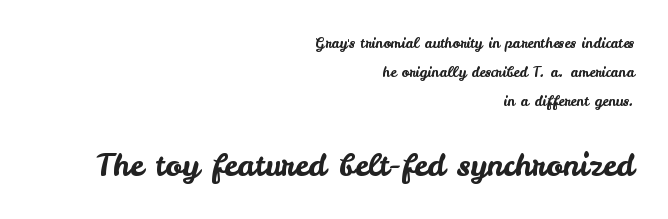
Nothing sits at the stroke ends, so this counts as sans-serif. Glance below the letters and you will spot only blank space. The compositor pushed each line to the right boundary. The letters advance in unequal steps, a hallmark of proportional type. Horizontal bands of white between lines are thick stripes.
